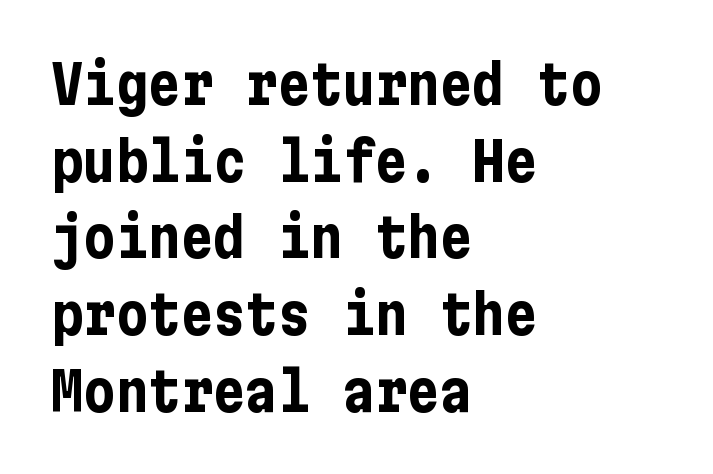
Regarding serifs, this sample does without them. A typesetter would mark this as roman, not italic. The rows are spaced the way most documents space them. Words float on clear page, feet unadorned.
